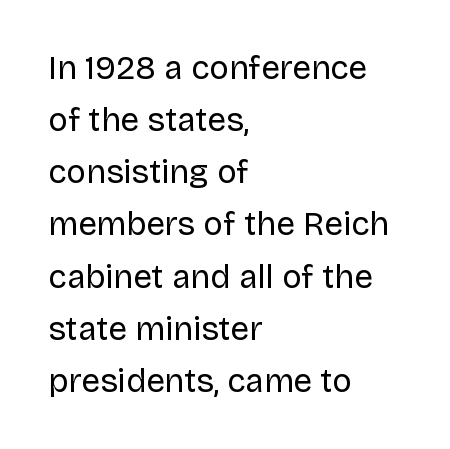
The image shows 33 px regular-weight sans-serif type, upright; set left-aligned, normal line spacing (1.58x), normal letter spacing, not underlined; low stroke contrast and a large x-height.
